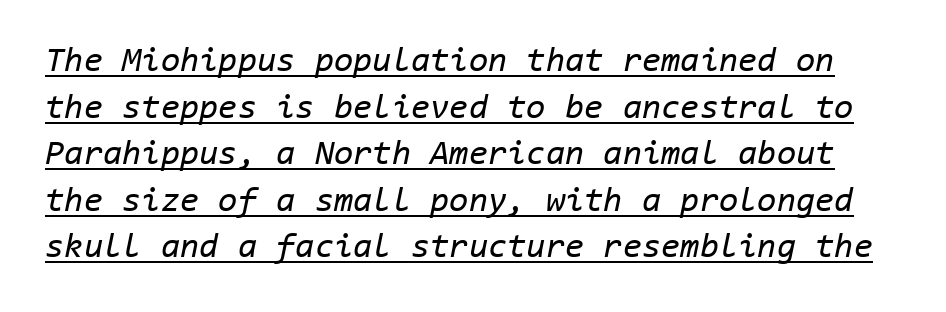
{"italic": "yes", "lean": "right", "slant_degrees": 11, "bold": "no", "weight": "regular", "width": "normal", "stroke_contrast": "low", "x_height": "medium", "monospaced": "yes", "underline": "yes", "line_spacing": "normal", "line_spacing_ratio": 1.33, "letter_spacing": "normal", "letter_spacing_em": 0.0, "glyph_px": 35}
